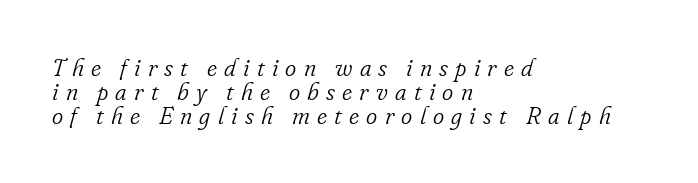
{"italic": "yes", "lean": "right", "slant_degrees": 16, "bold": "no", "underline": "no", "align": "left", "line_spacing": "tight", "line_spacing_ratio": 0.99, "letter_spacing": "wide", "letter_spacing_em": 0.3, "glyph_px": 24}
